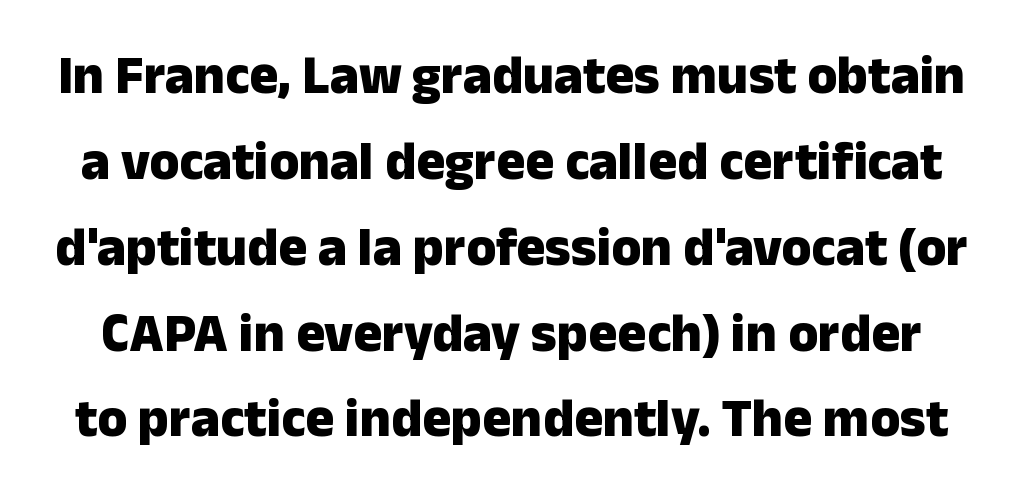
The image shows 54 px heavy sans-serif type, upright; set normal line spacing (1.59x), normal letter spacing, not underlined; low stroke contrast and a medium x-height.
